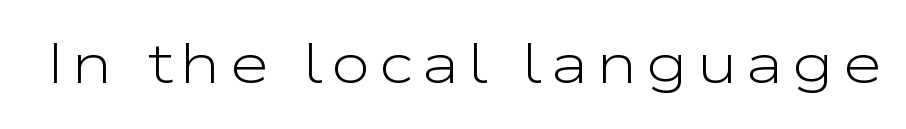
Letters rest on an invisible, unmarked baseline. Style check: upright. Examine the stroke ends and you'll find no serifs. Vertical stems look standard width or narrower in stroke. Character widths vary here, with narrow letters taking less room than wide ones.
